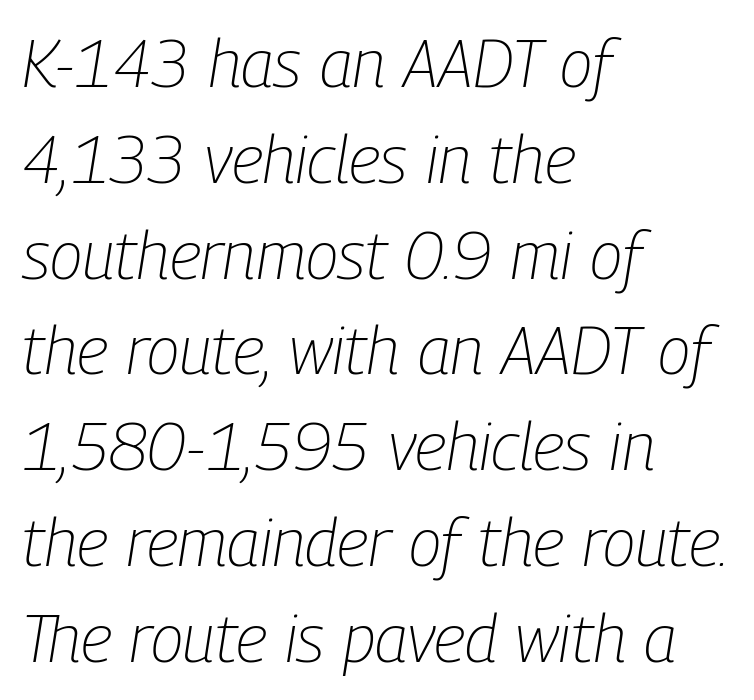
Q: Is the text bold? A: No.
Q: Is the text italic (slanted)? A: Yes, it leans right by about 9 degrees.
Q: Is the text underlined? A: No.
Q: How is the paragraph aligned? A: Left-aligned.
Q: Is the spacing between letters normal or unusually wide? A: Normal.
Q: Is the spacing between lines tight, normal or loose? A: Normal.
Q: Width (condensed, normal, or wide)? A: Condensed.
Q: Stroke contrast? A: Low.
Q: x-height? A: Medium.
Q: Monospaced? A: No.
